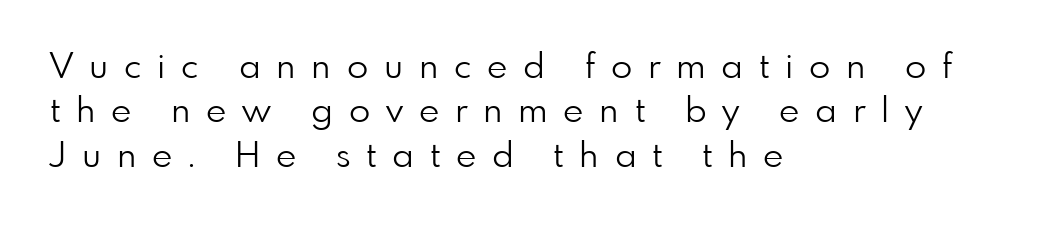
{"serif": "no", "italic": "no", "bold": "no", "weight": "light", "width": "normal", "stroke_contrast": "low", "x_height": "small", "monospaced": "no", "underline": "no", "align": "left", "line_spacing": "normal", "line_spacing_ratio": 1.27, "letter_spacing": "wide", "letter_spacing_em": 0.45, "glyph_px": 35}
